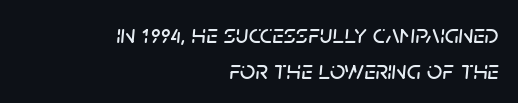
If you drew a ruler down the right edge, every line would touch it. There's an unmistakable incline to the writing here. The line-height multiplier appears to be the usual default. Any mark beneath the type? The region is blank. The rendering keeps characters at their native spacing.
